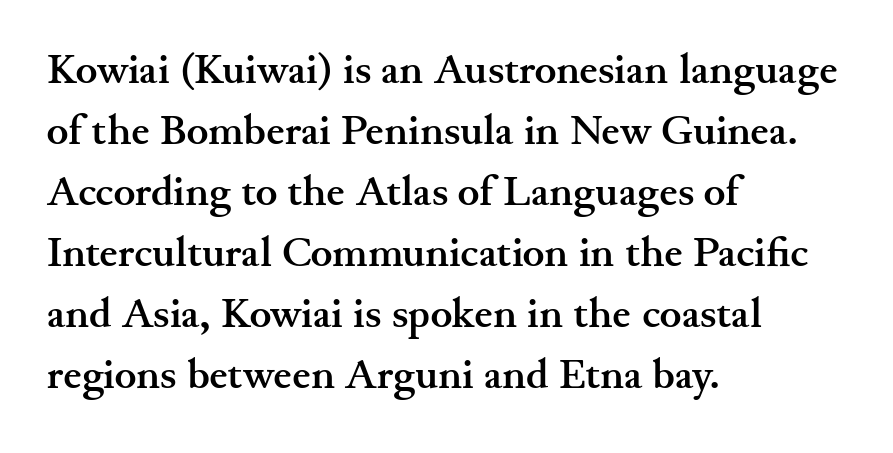
The glyphs have the mass of a bold cut. A serif font was chosen for this passage. The font's upright variant was chosen for this text. The glyphs are unaccompanied by any horizontal stroke below them. The lines sit at an ordinary, default distance from one another.
